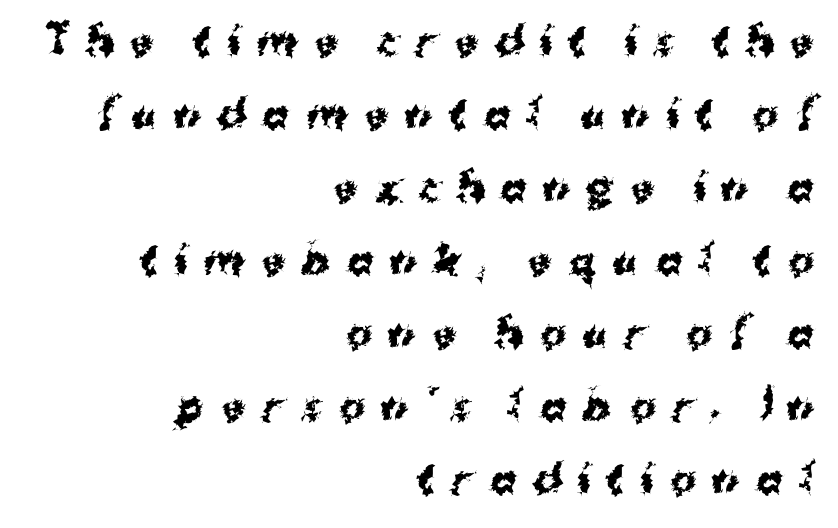
The image shows 39 px bold sans-serif type; set right-aligned, line spacing 1.87x, unusually wide letter spacing (+0.42 em), not underlined; medium stroke contrast and a medium x-height.
